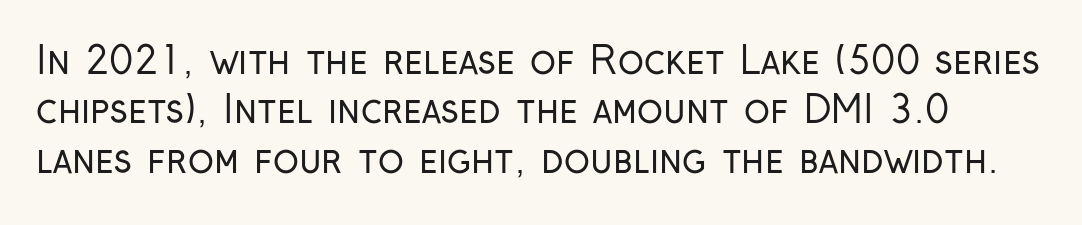
Q: Is the text bold? A: No.
Q: Is the text italic (slanted)? A: No, it is upright.
Q: Is the typeface a serif or a sans-serif typeface? A: Sans-serif.
Q: Is the text underlined? A: No.
Q: Is the spacing between letters normal or unusually wide? A: Normal.
Q: Is the spacing between lines tight, normal or loose? A: Normal.
Q: Width (condensed, normal, or wide)? A: Condensed.
Q: Stroke contrast? A: Low.
Q: x-height? A: Medium.
Q: Monospaced? A: No.
